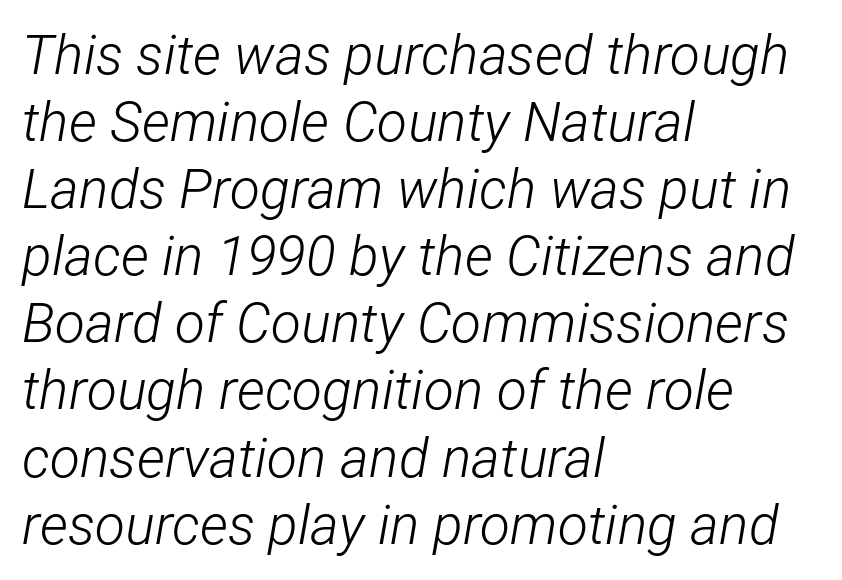
{"italic": "yes", "lean": "right", "slant_degrees": 12, "bold": "no", "weight": "light", "width": "condensed", "stroke_contrast": "low", "x_height": "medium", "monospaced": "no", "underline": "no", "align": "left", "line_spacing_ratio": 1.22, "letter_spacing": "normal", "letter_spacing_em": 0.0, "glyph_px": 55}
